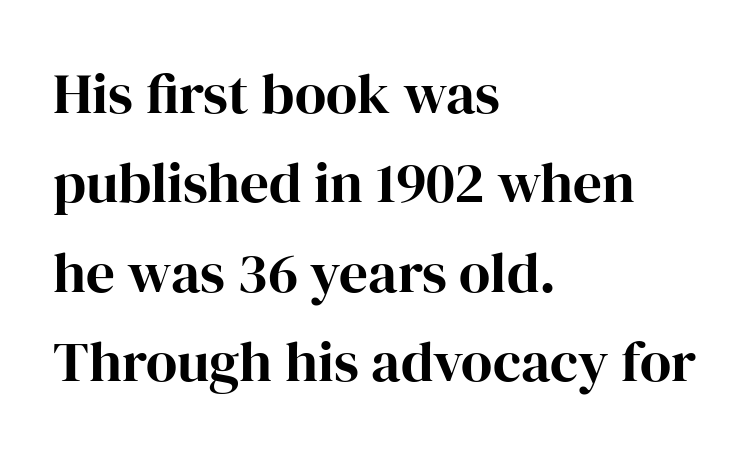
{"serif": "yes", "italic": "no", "width": "normal", "stroke_contrast": "high", "x_height": "medium", "monospaced": "no", "underline": "no", "align": "left", "line_spacing": "normal", "line_spacing_ratio": 1.57, "letter_spacing": "normal", "letter_spacing_em": 0.0, "glyph_px": 57}
